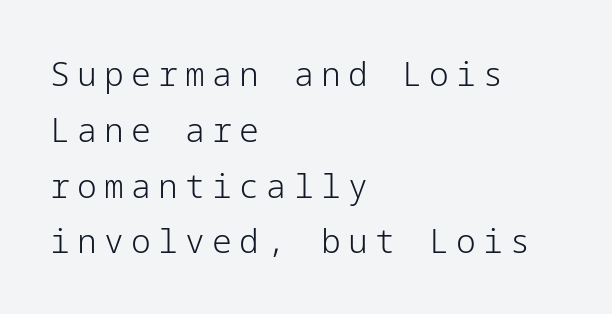
Q: Is the text bold? A: No.
Q: Is the text italic (slanted)? A: No, it is upright.
Q: Is the typeface a serif or a sans-serif typeface? A: Sans-serif.
Q: Is the text underlined? A: No.
Q: How is the paragraph aligned? A: Left-aligned.
Q: Is the spacing between letters normal or unusually wide? A: Unusually wide.
Q: Is the spacing between lines tight, normal or loose? A: Normal.
Q: Width (condensed, normal, or wide)? A: Normal.
Q: Stroke contrast? A: Low.
Q: x-height? A: Medium.
